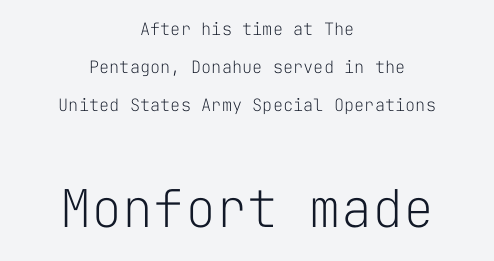
Q: Is the text bold? A: No.
Q: Is the text italic (slanted)? A: No, it is upright.
Q: Is the typeface a serif or a sans-serif typeface? A: Sans-serif.
Q: Is the text underlined? A: No.
Q: How is the paragraph aligned? A: Centered.
Q: Is the spacing between letters normal or unusually wide? A: Normal.
Q: Is the spacing between lines tight, normal or loose? A: Loose.
Q: Which block of text is set in a larger size, the first (top) or the second (bottom)? A: The second (bottom) one.
Q: Width (condensed, normal, or wide)? A: Normal.
Q: Stroke contrast? A: Low.
Q: x-height? A: Medium.
Q: Monospaced? A: Yes.
